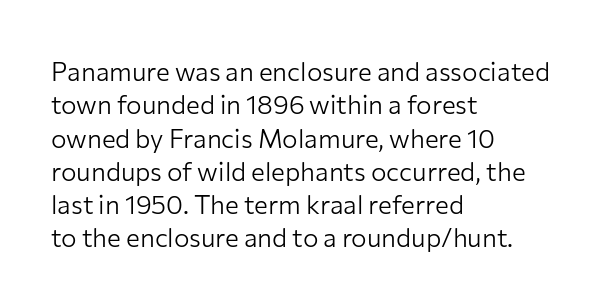
{"italic": "no", "bold": "no", "underline": "no", "align": "left", "line_spacing": "normal", "line_spacing_ratio": 1.28, "letter_spacing": "normal", "letter_spacing_em": 0.0, "glyph_px": 26}
